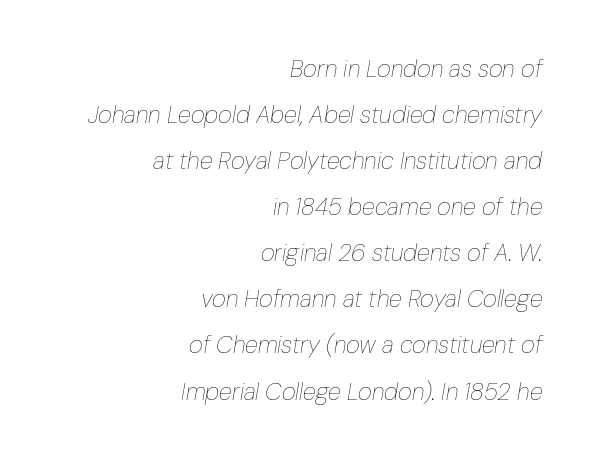
Q: Is the text bold? A: No.
Q: Is the text italic (slanted)? A: Yes, it leans right by about 10 degrees.
Q: Is the text underlined? A: No.
Q: How is the paragraph aligned? A: Right-aligned.
Q: Is the spacing between letters normal or unusually wide? A: Normal.
Q: Is the spacing between lines tight, normal or loose? A: Loose.
